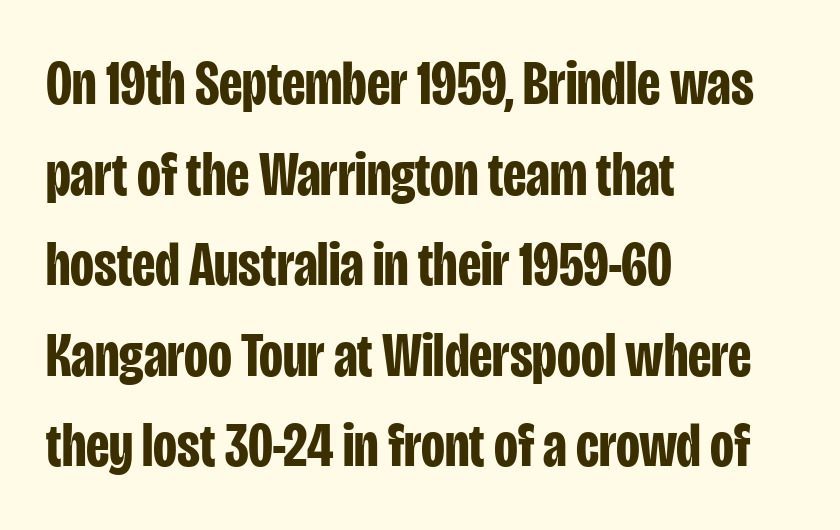
The image shows 62 px bold, condensed sans-serif type, upright; set left-aligned, normal line spacing (1.46x), normal letter spacing, not underlined; low stroke contrast and a large x-height.
